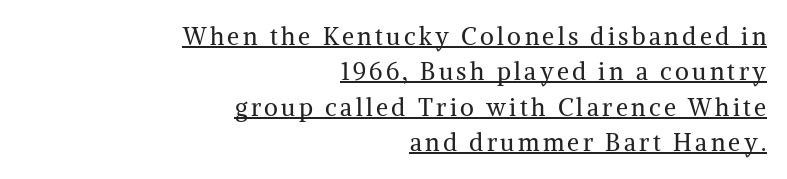
Every character sits straight up, as roman type does. Line endings align vertically; line beginnings do not. Normally led — the rows are evenly, conventionally spaced. Descenders here cross a horizontal rule under the line. The strokes are not fattened; the text isn't bold.
